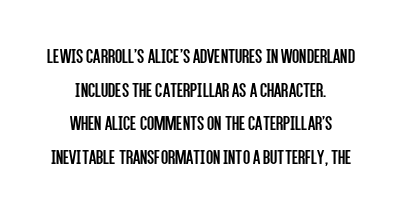
The image shows 21 px text type, upright; set centered, normal line spacing (1.6x), normal letter spacing, not underlined.
